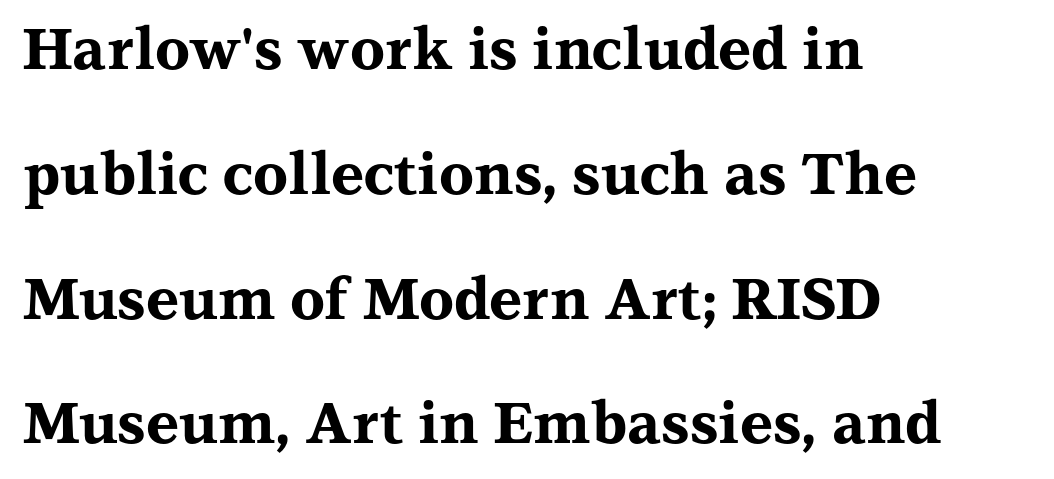
{"serif": "yes", "italic": "no", "bold": "yes", "weight": "bold", "width": "wide", "stroke_contrast": "medium", "x_height": "medium", "monospaced": "no", "underline": "no", "align": "left", "line_spacing": "loose", "line_spacing_ratio": 2.19, "letter_spacing": "normal", "letter_spacing_em": 0.0, "glyph_px": 57}
